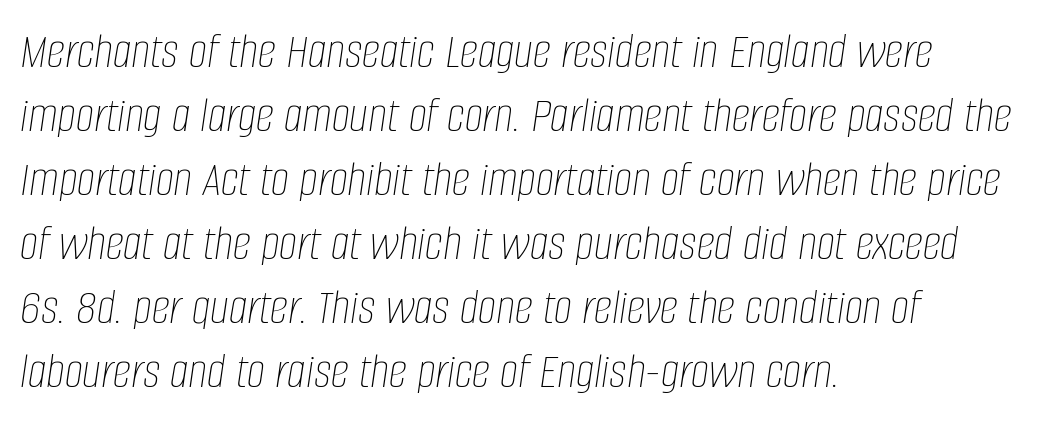
{"italic": "yes", "lean": "right", "slant_degrees": 8, "bold": "no", "weight": "thin", "width": "condensed", "stroke_contrast": "low", "x_height": "large", "monospaced": "no", "underline": "no", "align": "left", "line_spacing_ratio": 1.23, "letter_spacing": "normal", "letter_spacing_em": 0.0, "glyph_px": 52}
